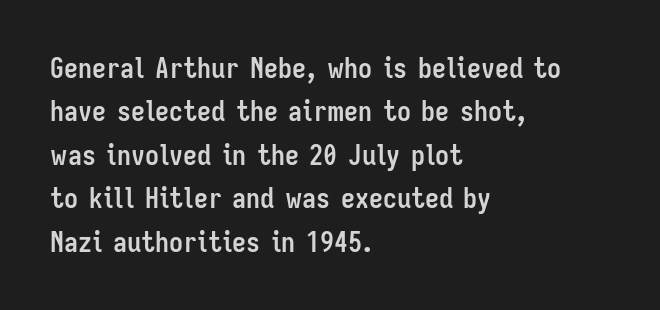
The ragged edge is on the right, which tells us the setting is flush left. Looks like regular typesetting: each glyph gets only the width it needs. Default kerning and tracking; the words read as compact shapes. This is roman type, the default non-slanted kind.
